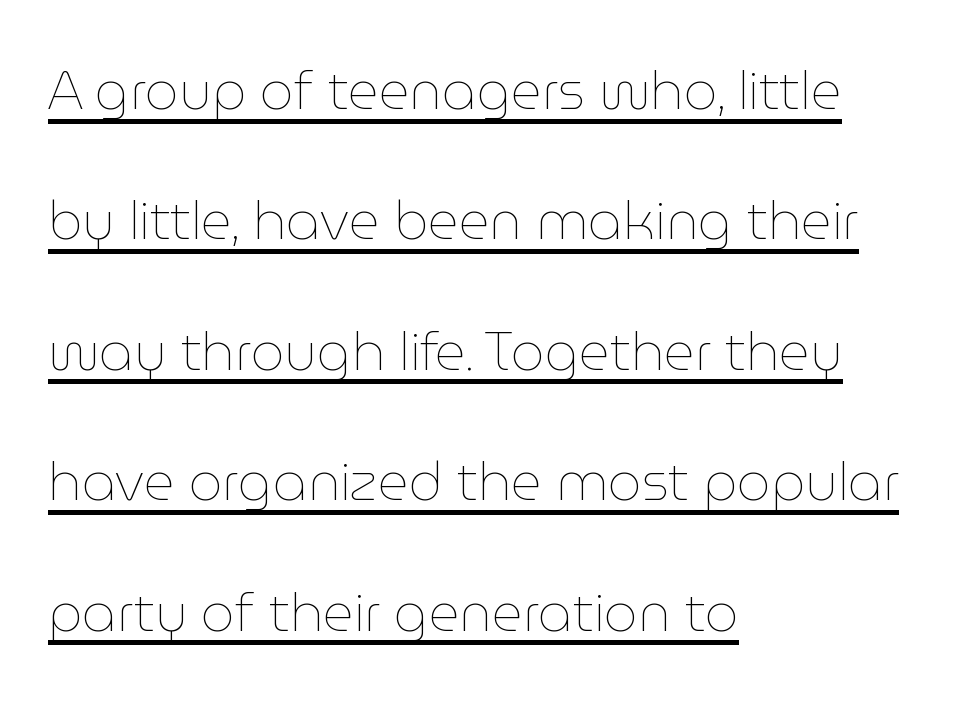
Caption: multi-line text, flush left, ragged right. Underline: present. Tracking value appears to be zero — textbook default spacing. Think of a printed novel: that variable character pitch is what you see here.
